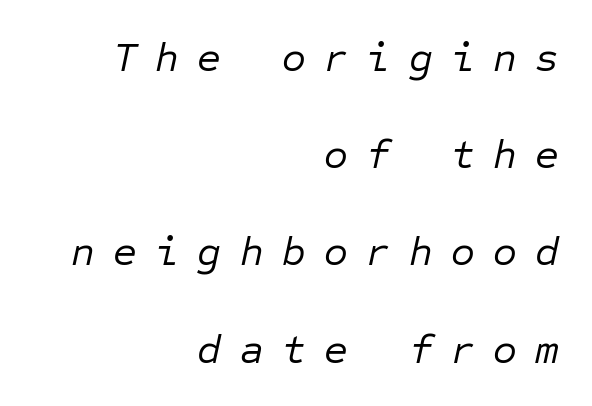
The image shows 41 px regular-weight type, italic (leaning right), monospaced; set right-aligned, loose line spacing (2.37x), unusually wide letter spacing (+0.45 em), not underlined; low stroke contrast and a medium x-height.
